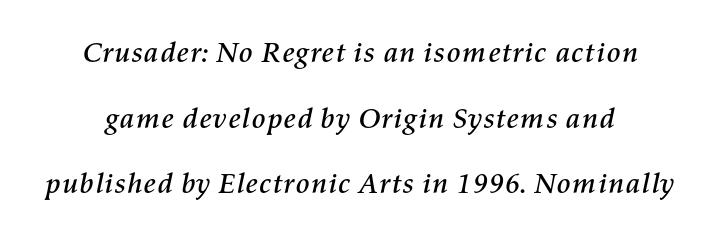
The image shows 29 px text type, italic (leaning right); set loose line spacing (2.26x), normal letter spacing, not underlined; medium stroke contrast and a medium x-height.
